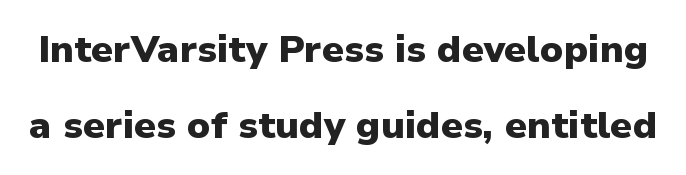
The image shows 38 px heavy sans-serif type, upright; set loose line spacing (1.99x), normal letter spacing, not underlined; low stroke contrast and a medium x-height.
